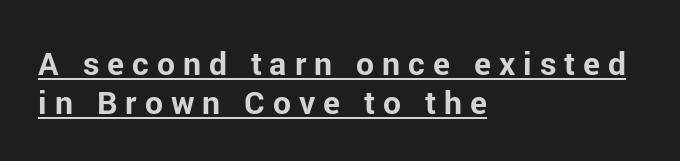
Notice how a bar underscores the lettering throughout. The glyphs have the mass of a bold cut. Italic? Not at all — the glyphs are vertical. In terms of letterform style, serifs are entirely absent. The paragraph shown leans on its left margin. Note the varied advance widths — an 'i' is clearly narrower than an 'm'.
